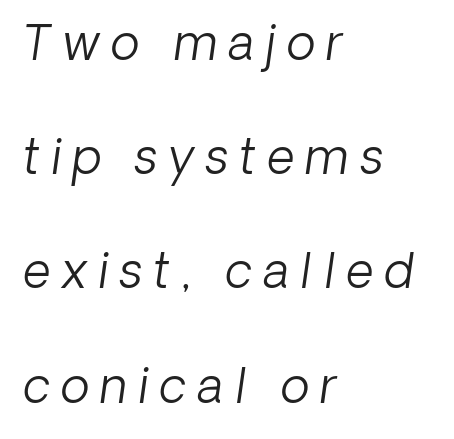
The image shows 48 px light type, italic (leaning right); set left-aligned, loose line spacing (2.38x), unusually wide letter spacing (+0.23 em), not underlined; low stroke contrast and a medium x-height.
